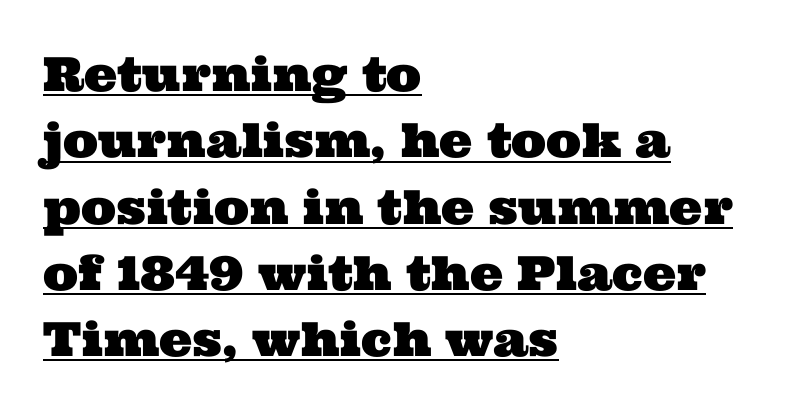
Q: Is the typeface a serif or a sans-serif typeface? A: Serif.
Q: Is the text underlined? A: Yes.
Q: How is the paragraph aligned? A: Left-aligned.
Q: Is the spacing between letters normal or unusually wide? A: Normal.
Q: Is the spacing between lines tight, normal or loose? A: Normal.
Q: Width (condensed, normal, or wide)? A: Wide.
Q: Stroke contrast? A: Medium.
Q: x-height? A: Medium.
Q: Monospaced? A: No.
